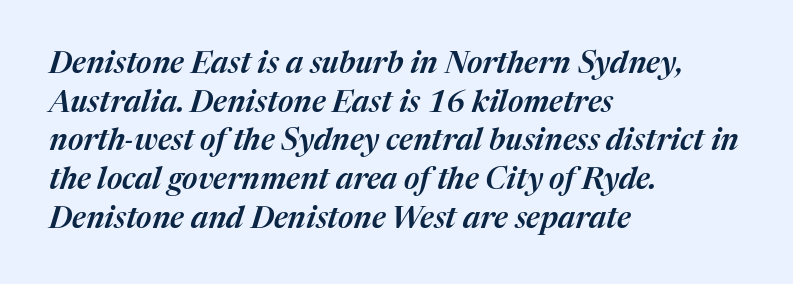
The image shows 30 px text type, italic (leaning right); set left-aligned, normal line spacing (1.29x), normal letter spacing, not underlined; medium stroke contrast and a medium x-height.
